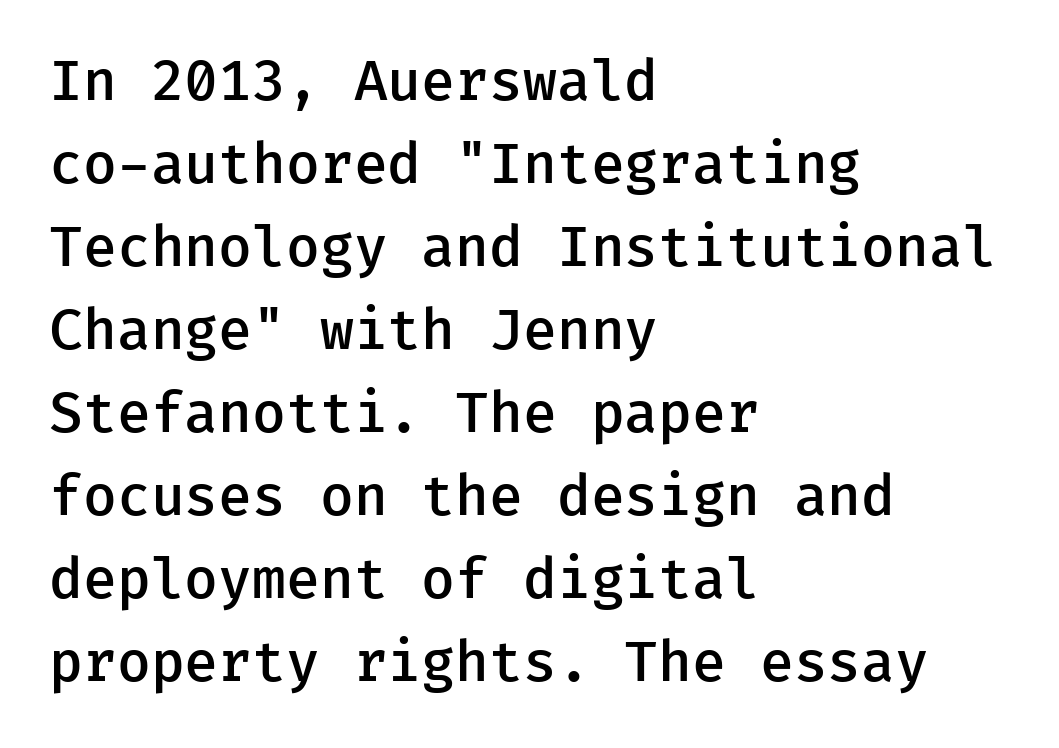
The area under the type is left untouched. The lines in this sample share a left origin and differ only in where they stop. Bold? Not quite — semibold, heavier than regular but stopping short. I'd call this a sans setting — the letters go barefoot.
